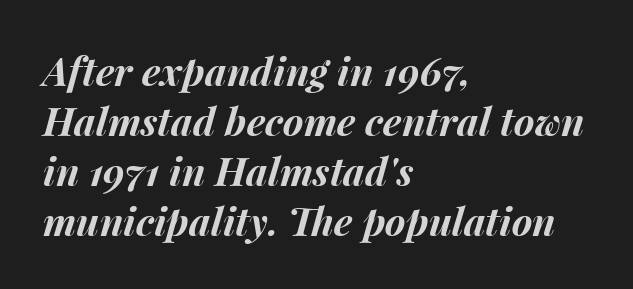
Q: Is the text bold? A: Yes.
Q: Is the text italic (slanted)? A: Yes, it leans right by about 15 degrees.
Q: Is the text underlined? A: No.
Q: How is the paragraph aligned? A: Left-aligned.
Q: Is the spacing between letters normal or unusually wide? A: Normal.
Q: Is the spacing between lines tight, normal or loose? A: Normal.
Q: Width (condensed, normal, or wide)? A: Normal.
Q: Stroke contrast? A: Medium.
Q: x-height? A: Medium.
Q: Monospaced? A: No.
